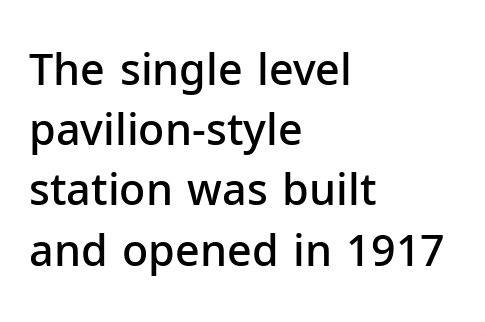
{"serif": "no", "italic": "no", "bold": "semi", "weight": "semibold", "width": "normal", "stroke_contrast": "low", "x_height": "medium", "monospaced": "no", "underline": "no", "align": "left", "line_spacing": "normal", "line_spacing_ratio": 1.4, "letter_spacing": "normal", "letter_spacing_em": 0.0, "glyph_px": 43}
